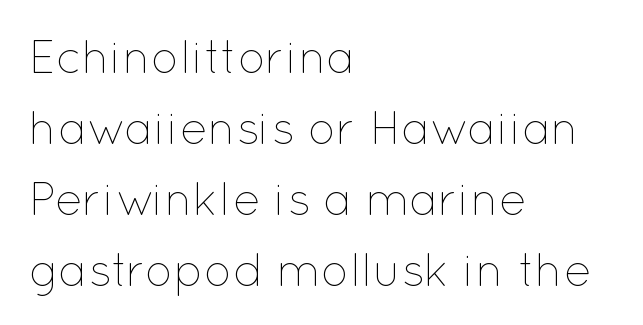
{"italic": "no", "bold": "no", "weight": "thin", "width": "normal", "stroke_contrast": "low", "x_height": "medium", "monospaced": "no", "underline": "no", "align": "left", "line_spacing": "normal", "line_spacing_ratio": 1.54, "letter_spacing": "normal", "letter_spacing_em": 0.0, "glyph_px": 46}
